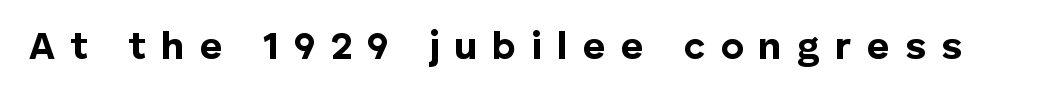
Typesetter's note: full bold, strokes at maximum text heaviness. Unlike italic type, these characters show no tilt at all. Quick note: underline off. Is the letter spacing exaggerated? Yes — the characters are pushed far apart.
